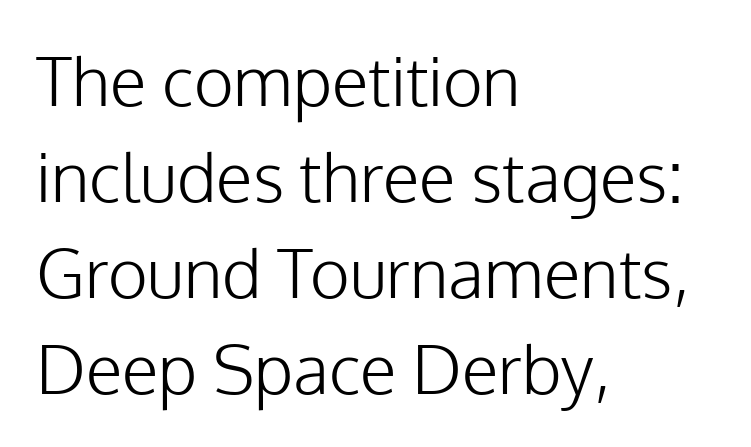
The glyphs in this specimen are sans serif. This reads as an unemphasized weight, regular at the heaviest. These lines stack with their left ends in a neat column. This is the regular roman posture of the typeface. The leading is moderate, giving the passage an even texture. A typesetter would call this proportional, since set widths differ per character.
